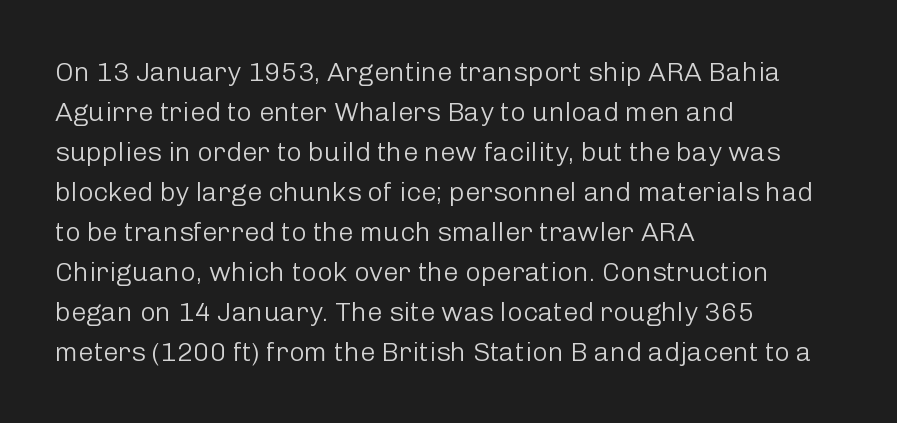
{"italic": "no", "bold": "no", "underline": "no", "align": "left", "line_spacing": "normal", "line_spacing_ratio": 1.48, "letter_spacing": "normal", "letter_spacing_em": 0.0, "glyph_px": 27}
